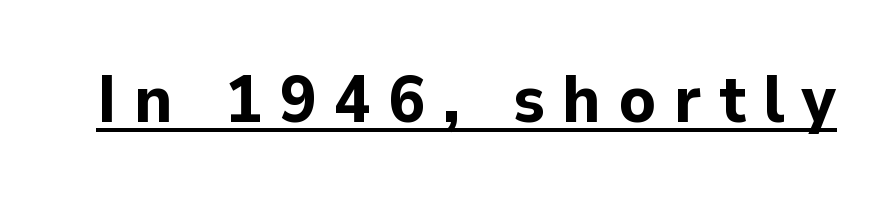
Q: Is the text bold? A: Yes.
Q: Is the text italic (slanted)? A: No, it is upright.
Q: Is the typeface a serif or a sans-serif typeface? A: Sans-serif.
Q: Is the text underlined? A: Yes.
Q: Is the spacing between letters normal or unusually wide? A: Unusually wide.
Q: Width (condensed, normal, or wide)? A: Normal.
Q: Stroke contrast? A: Low.
Q: x-height? A: Medium.
Q: Monospaced? A: No.
